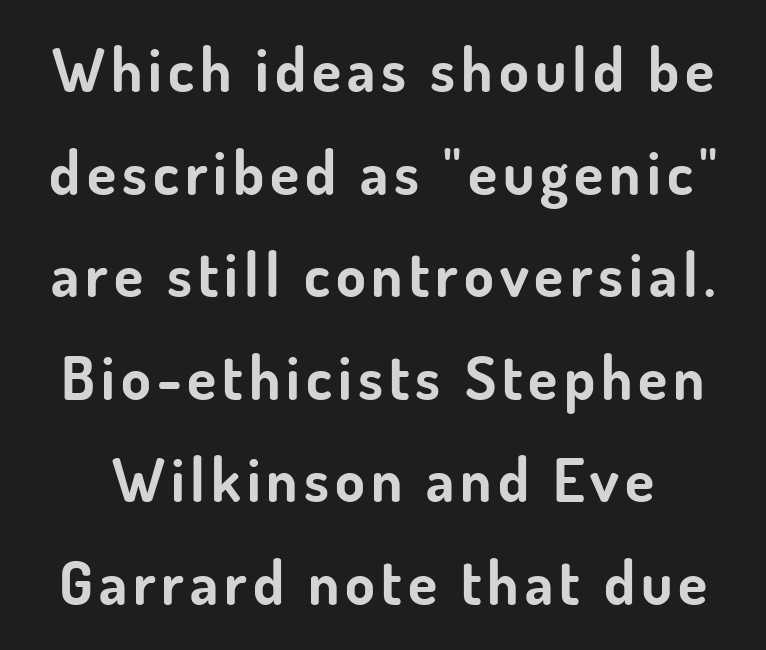
These lines are rendered in a variable-pitch font. Observe the absence of serifs on each vertical stroke in this sample. Compared with an ordinary text face, these strokes are far heavier — a full bold. Glance below the letters and you will spot only blank space. Vertical strokes here are truly vertical.
